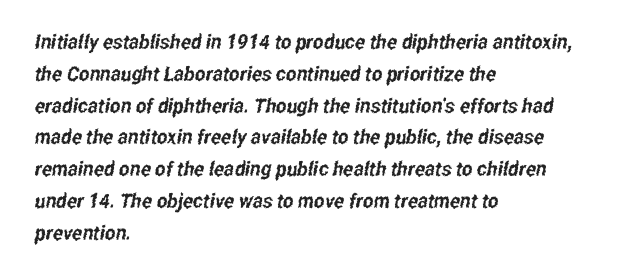
{"underline": "no", "align": "left", "line_spacing": "normal", "line_spacing_ratio": 1.59, "letter_spacing": "normal", "letter_spacing_em": 0.0, "glyph_px": 20}
